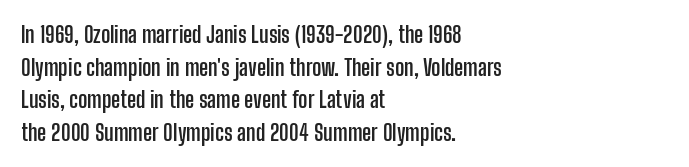
Q: Is the text bold? A: Yes.
Q: Is the text italic (slanted)? A: No, it is upright.
Q: Is the text underlined? A: No.
Q: How is the paragraph aligned? A: Left-aligned.
Q: Is the spacing between letters normal or unusually wide? A: Normal.
Q: Is the spacing between lines tight, normal or loose? A: Normal.
